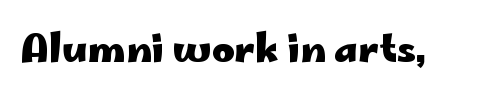
{"serif": "no", "italic": "no", "bold": "yes", "weight": "heavy", "width": "wide", "stroke_contrast": "low", "x_height": "small", "monospaced": "no", "underline": "no", "letter_spacing": "normal", "letter_spacing_em": 0.0, "glyph_px": 38}
